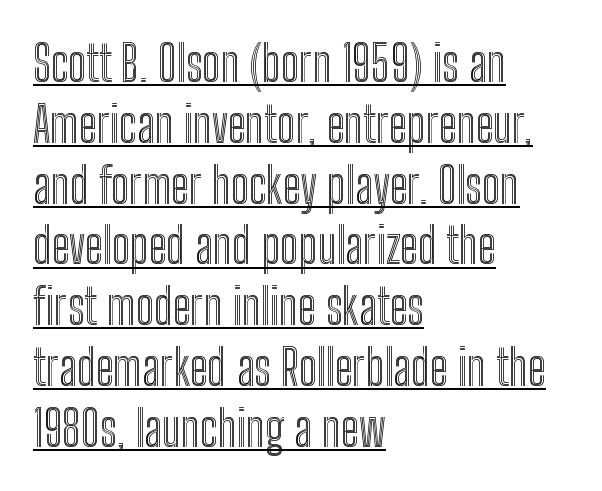
Check the space under the baseline: a stroke is drawn there. Compared with typical body copy, the letter spacing here is the same. The face used here is proportionally spaced, like ordinary book or web type. Designer's note — italics off, roman on.
